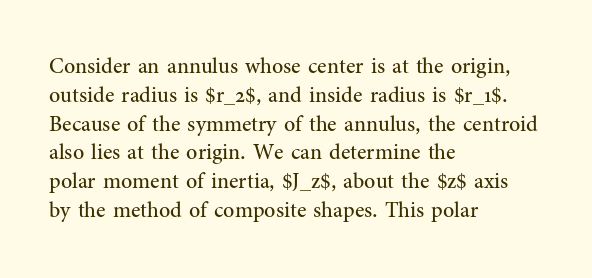
{"italic": "no", "bold": "no", "underline": "no", "align": "left", "line_spacing": "normal", "line_spacing_ratio": 1.31, "letter_spacing": "normal", "letter_spacing_em": 0.0, "glyph_px": 22}
